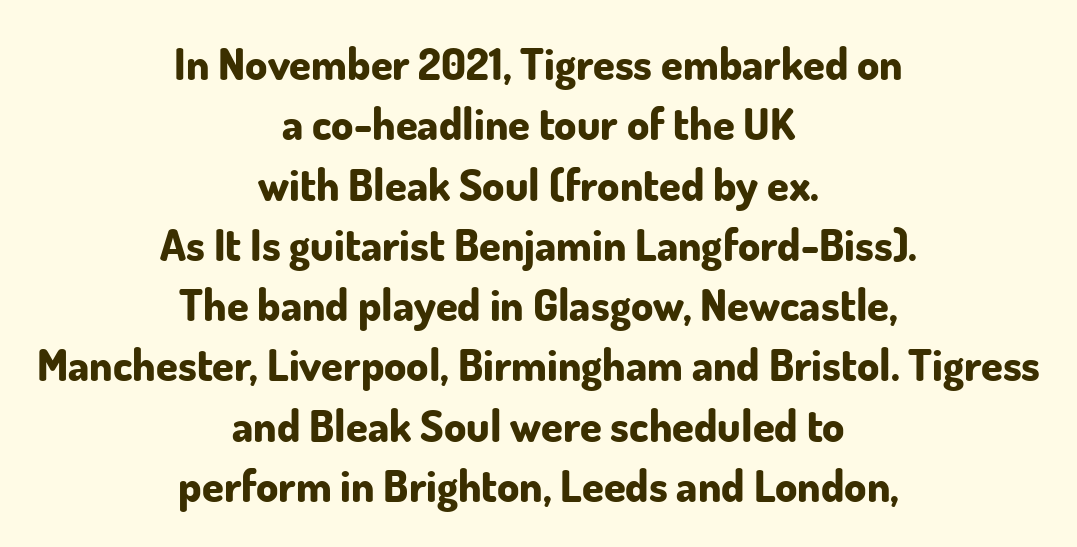
Q: Is the text bold? A: Yes.
Q: Is the text italic (slanted)? A: No, it is upright.
Q: Is the typeface a serif or a sans-serif typeface? A: Sans-serif.
Q: Is the text underlined? A: No.
Q: How is the paragraph aligned? A: Centered.
Q: Is the spacing between letters normal or unusually wide? A: Normal.
Q: Is the spacing between lines tight, normal or loose? A: Normal.
Q: Width (condensed, normal, or wide)? A: Normal.
Q: Stroke contrast? A: Low.
Q: x-height? A: Small.
Q: Monospaced? A: No.
